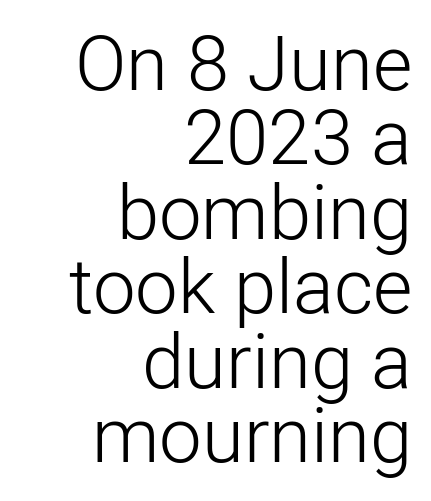
Rows of type sit shoulder to shoulder in the vertical direction. Reading down the block, your eye finds every line finishing at a fixed right position. Compared with typical body copy, the letter spacing here is the same. A quiet, ordinary-to-light weight characterises the typeface. Just letters on the line, the space beneath them empty.
